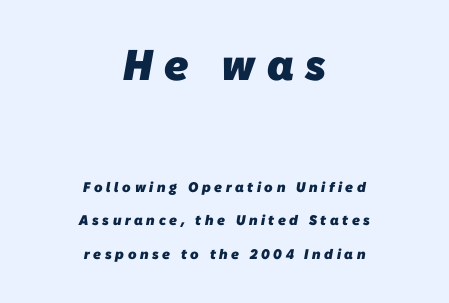
{"serif": "no", "bold": "yes", "weight": "heavy", "width": "normal", "stroke_contrast": "low", "x_height": "medium", "monospaced": "no", "underline": "no", "align": "center", "line_spacing": "loose", "line_spacing_ratio": 2.4, "letter_spacing": "wide", "letter_spacing_em": 0.26, "larger_block": "first", "size_ratio": 3.07, "glyph_px": 43}
